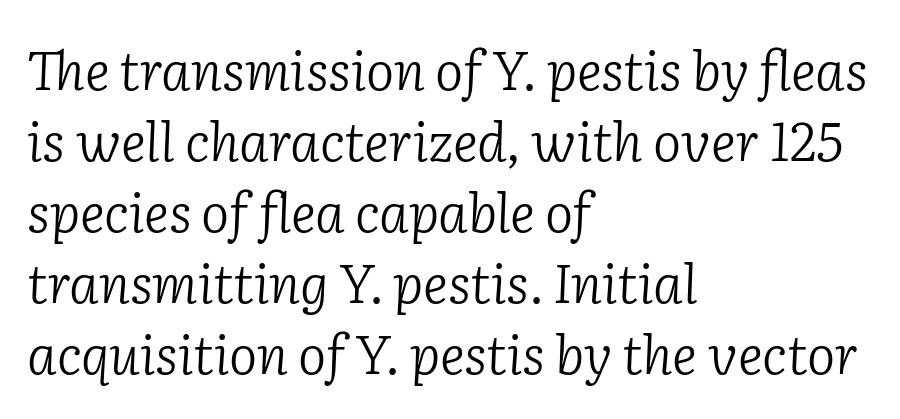
Notice how descenders clear the ascenders below comfortably — that's standard leading. Posture: slanted. The rendering uses natural spacing where letterforms have individual widths. The specimen omits any rule beneath the text block's lines. A quiet, ordinary-to-light weight characterises the typeface. The lines in this sample share a left origin and differ only in where they stop.
